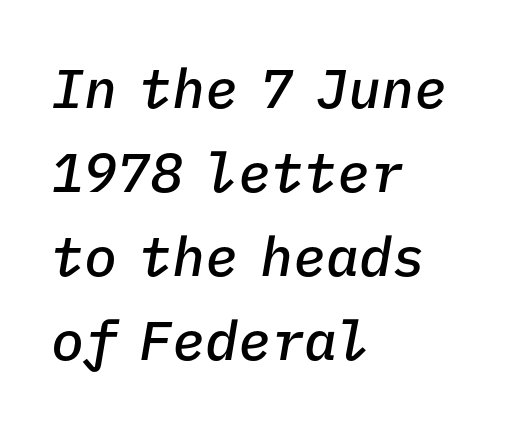
{"italic": "yes", "lean": "right", "slant_degrees": 9, "bold": "semi", "weight": "semibold", "width": "normal", "stroke_contrast": "low", "x_height": "medium", "monospaced": "yes", "underline": "no", "align": "left", "line_spacing": "normal", "line_spacing_ratio": 1.53, "letter_spacing": "normal", "letter_spacing_em": 0.0, "glyph_px": 55}
